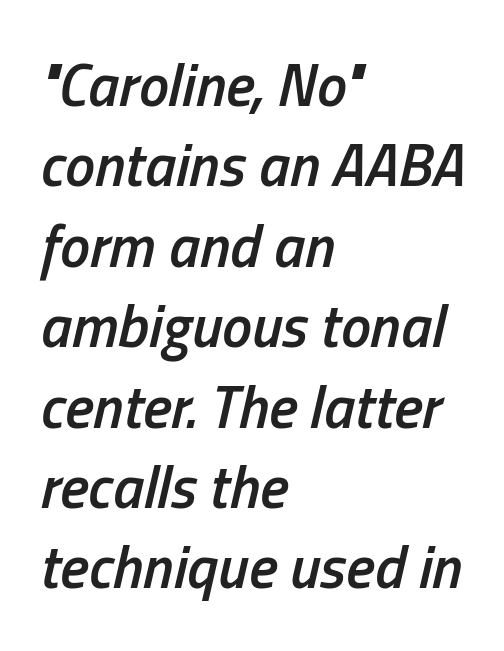
Q: Is the text bold? A: Semi-bold.
Q: Is the text italic (slanted)? A: Yes, it leans right by about 13 degrees.
Q: Is the text underlined? A: No.
Q: How is the paragraph aligned? A: Left-aligned.
Q: Is the spacing between letters normal or unusually wide? A: Normal.
Q: Is the spacing between lines tight, normal or loose? A: Normal.
Q: Width (condensed, normal, or wide)? A: Condensed.
Q: Stroke contrast? A: Low.
Q: x-height? A: Medium.
Q: Monospaced? A: No.
